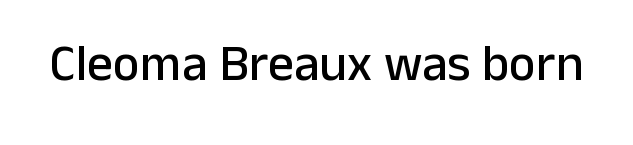
{"serif": "no", "italic": "no", "width": "normal", "stroke_contrast": "low", "x_height": "medium", "monospaced": "no", "underline": "no", "letter_spacing": "normal", "letter_spacing_em": 0.0, "glyph_px": 51}
